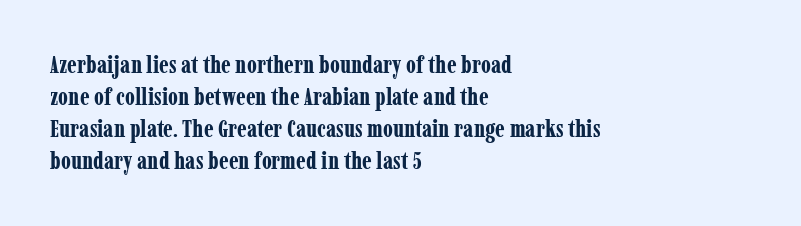
{"italic": "no", "bold": "yes", "underline": "no", "align": "left", "line_spacing": "normal", "line_spacing_ratio": 1.34, "letter_spacing": "normal", "letter_spacing_em": 0.0, "glyph_px": 24}
